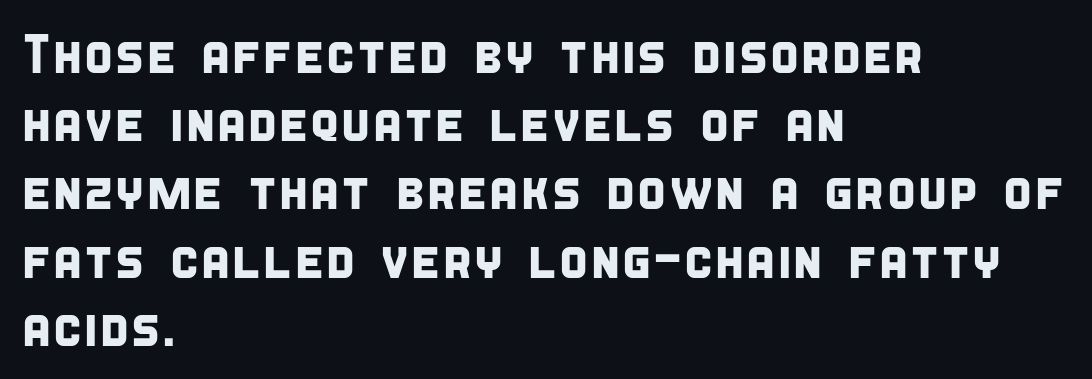
The image shows 55 px condensed sans-serif type; set left-aligned, line spacing 1.24x, normal letter spacing, not underlined; low stroke contrast and a large x-height.
